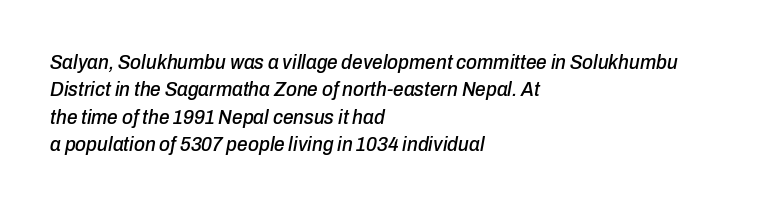
Letters rest on an invisible, unmarked baseline. Observe the ordinary spacing: letters are neighbours, not strangers. In terms of leading, this rendering sits right in the middle. These lines were composed using italics. Leftover space on each line is placed entirely after the last word.
